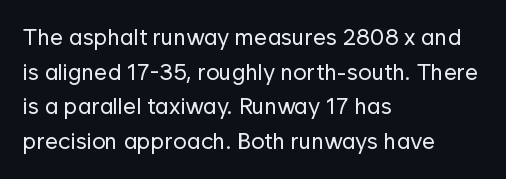
{"italic": "no", "bold": "no", "underline": "no", "align": "left", "line_spacing": "normal", "line_spacing_ratio": 1.51, "letter_spacing": "normal", "letter_spacing_em": 0.0, "glyph_px": 23}
